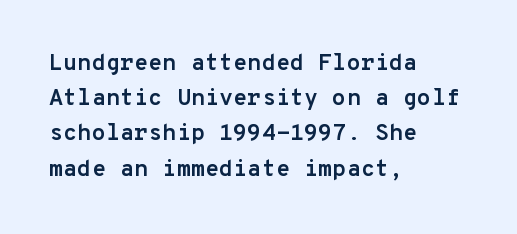
Q: Is the text bold? A: Yes.
Q: Is the text italic (slanted)? A: No, it is upright.
Q: Is the text underlined? A: No.
Q: How is the paragraph aligned? A: Left-aligned.
Q: Is the spacing between letters normal or unusually wide? A: Normal.
Q: Is the spacing between lines tight, normal or loose? A: Normal.
